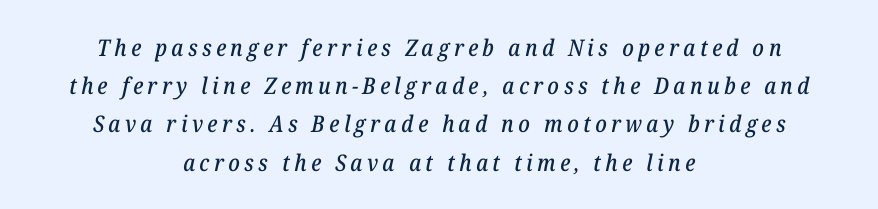
These lines sit exactly where default settings would place them. Notice how the stems are inclined rather than vertical — that's the hallmark of italics. Descenders hang freely into open space. The text block is weighted toward neither margin, spreading evenly from the middle.
